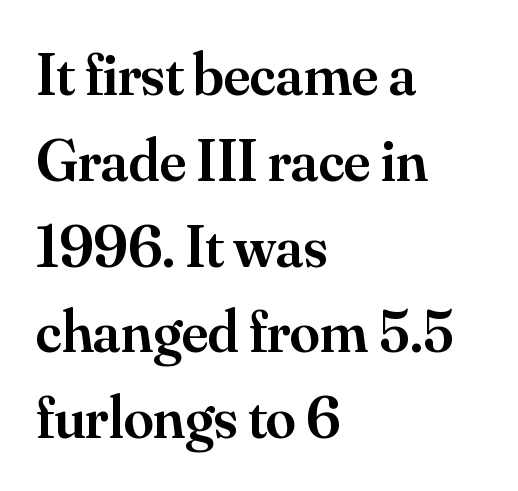
Q: Is the text bold? A: Semi-bold.
Q: Is the text italic (slanted)? A: No, it is upright.
Q: Is the typeface a serif or a sans-serif typeface? A: Serif.
Q: Is the text underlined? A: No.
Q: How is the paragraph aligned? A: Left-aligned.
Q: Is the spacing between letters normal or unusually wide? A: Normal.
Q: Is the spacing between lines tight, normal or loose? A: Normal.
Q: Width (condensed, normal, or wide)? A: Normal.
Q: Stroke contrast? A: Medium.
Q: x-height? A: Small.
Q: Monospaced? A: No.
